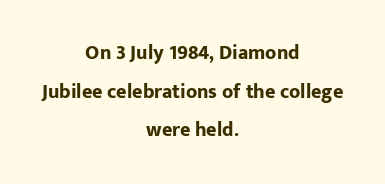
Q: Is the text bold? A: Yes.
Q: Is the text italic (slanted)? A: No, it is upright.
Q: Is the text underlined? A: No.
Q: How is the paragraph aligned? A: Centered.
Q: Is the spacing between letters normal or unusually wide? A: Normal.
Q: Is the spacing between lines tight, normal or loose? A: Loose.
